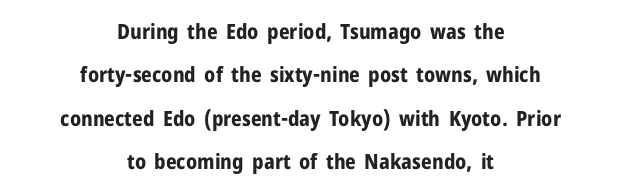
In terms of leading, this rendering errs on the spacious side. Line starts and ends both wander, symmetrically. Is there any slant? The stems are plumb. Just letters on the line, the space beneath them empty. There is no visible air inserted between adjacent glyphs. Every letter is thick-stroked: bold, no question.
